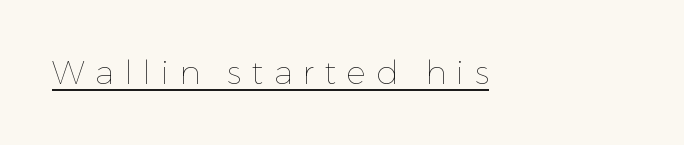
Q: Is the text bold? A: No.
Q: Is the text italic (slanted)? A: No, it is upright.
Q: Is the text underlined? A: Yes.
Q: Is the spacing between letters normal or unusually wide? A: Unusually wide.
Q: Width (condensed, normal, or wide)? A: Normal.
Q: Stroke contrast? A: Low.
Q: x-height? A: Medium.
Q: Monospaced? A: No.
